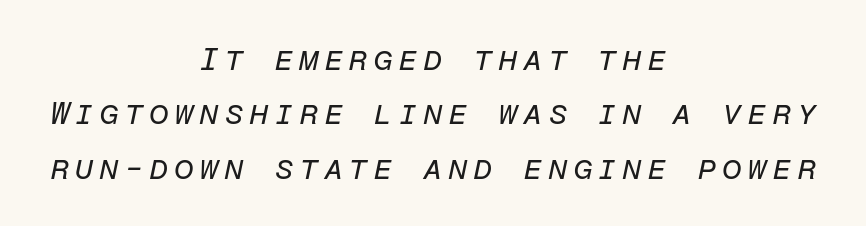
Q: Is the text bold? A: No.
Q: Is the text italic (slanted)? A: Yes, it leans right by about 12 degrees.
Q: Is the text underlined? A: No.
Q: How is the paragraph aligned? A: Centered.
Q: Is the spacing between lines tight, normal or loose? A: Normal.
Q: Width (condensed, normal, or wide)? A: Normal.
Q: Stroke contrast? A: Low.
Q: x-height? A: Medium.
Q: Monospaced? A: Yes.
